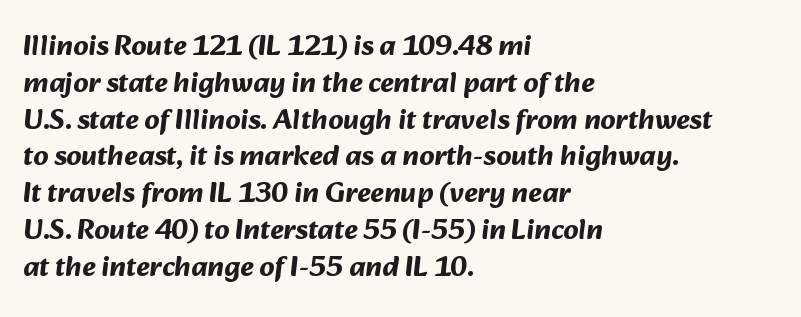
The image shows 29 px bold sans-serif type; set left-aligned, normal line spacing (1.27x), normal letter spacing, not underlined; medium stroke contrast and a medium x-height.
